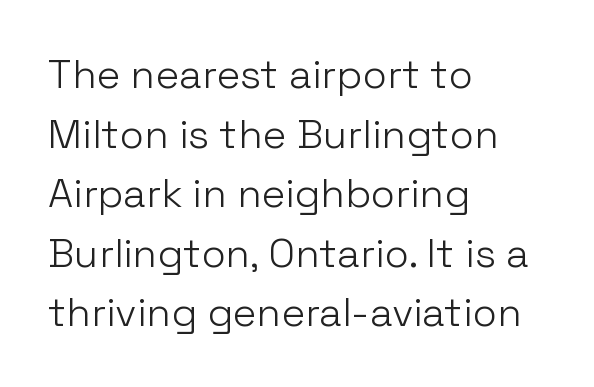
Q: Is the text bold? A: No.
Q: Is the text italic (slanted)? A: No, it is upright.
Q: Is the typeface a serif or a sans-serif typeface? A: Sans-serif.
Q: Is the text underlined? A: No.
Q: How is the paragraph aligned? A: Left-aligned.
Q: Is the spacing between letters normal or unusually wide? A: Normal.
Q: Is the spacing between lines tight, normal or loose? A: Normal.
Q: Width (condensed, normal, or wide)? A: Normal.
Q: Stroke contrast? A: Low.
Q: x-height? A: Medium.
Q: Monospaced? A: No.
